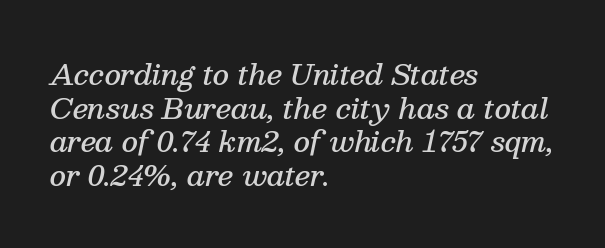
The image shows 28 px semibold serif type, italic (leaning right); set left-aligned, line spacing 1.2x, normal letter spacing, not underlined; medium stroke contrast and a medium x-height.
